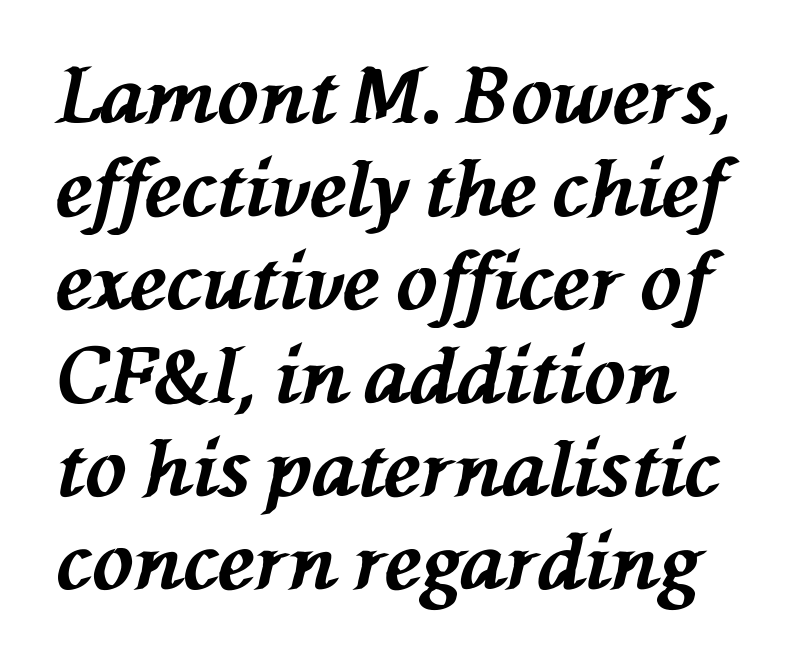
Q: Is the text bold? A: Yes.
Q: Is the text italic (slanted)? A: Yes, it leans left by about 76 degrees.
Q: Is the text underlined? A: No.
Q: How is the paragraph aligned? A: Left-aligned.
Q: Is the spacing between letters normal or unusually wide? A: Normal.
Q: Width (condensed, normal, or wide)? A: Normal.
Q: Stroke contrast? A: Medium.
Q: x-height? A: Medium.
Q: Monospaced? A: No.
